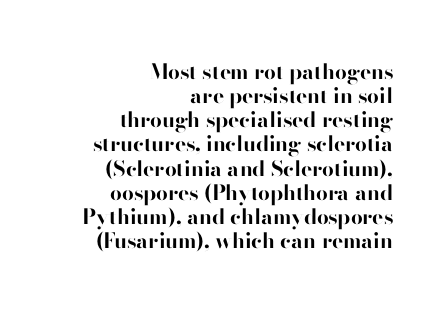
Q: Is the text bold? A: Yes.
Q: Is the text italic (slanted)? A: No, it is upright.
Q: Is the text underlined? A: No.
Q: How is the paragraph aligned? A: Right-aligned.
Q: Is the spacing between letters normal or unusually wide? A: Normal.
Q: Is the spacing between lines tight, normal or loose? A: Tight.
